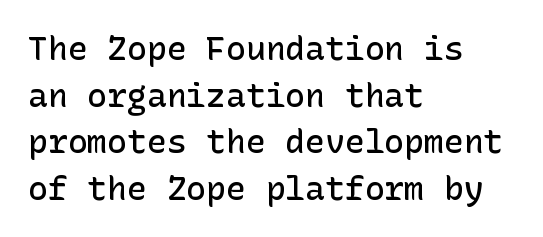
One-word summary of the alignment: left. Note: no serifs on the glyphs. Regular leading. How heavy is the stroke? Medium-heavy — a semibold, shy of bold.
